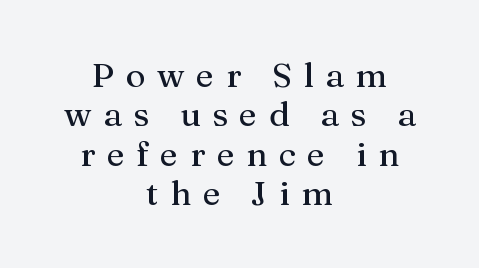
Q: Is the text italic (slanted)? A: No, it is upright.
Q: Is the typeface a serif or a sans-serif typeface? A: Serif.
Q: Is the text underlined? A: No.
Q: How is the paragraph aligned? A: Centered.
Q: Is the spacing between letters normal or unusually wide? A: Unusually wide.
Q: Width (condensed, normal, or wide)? A: Normal.
Q: Stroke contrast? A: Medium.
Q: x-height? A: Medium.
Q: Monospaced? A: No.
